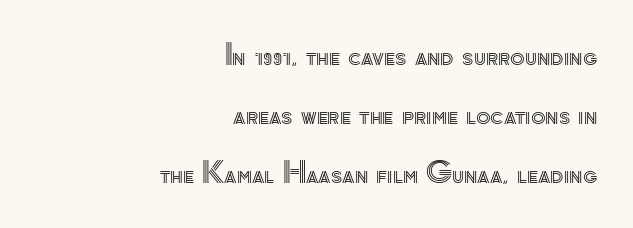
Q: Is the text italic (slanted)? A: No, it is upright.
Q: Is the text underlined? A: No.
Q: How is the paragraph aligned? A: Right-aligned.
Q: Is the spacing between letters normal or unusually wide? A: Normal.
Q: Is the spacing between lines tight, normal or loose? A: Loose.
Q: Width (condensed, normal, or wide)? A: Normal.
Q: x-height? A: Small.
Q: Monospaced? A: No.
